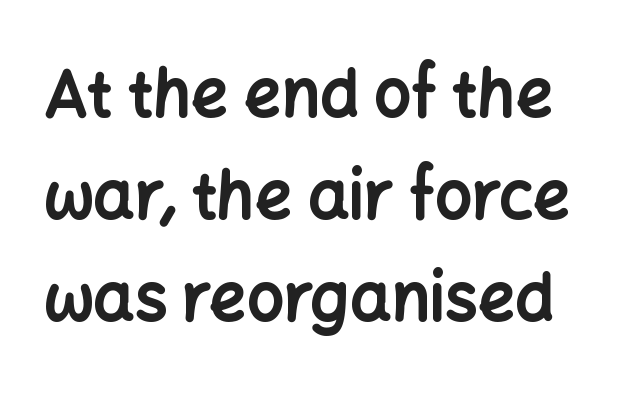
The image shows 65 px bold sans-serif type, upright; set normal line spacing (1.57x), normal letter spacing, not underlined; low stroke contrast and a medium x-height.
